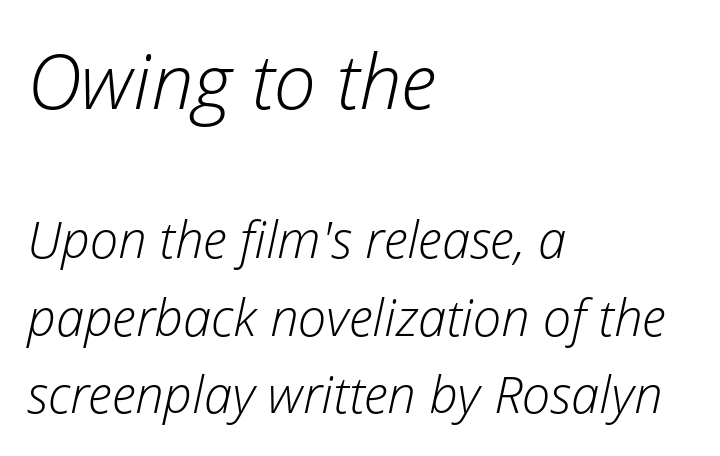
The image shows 76 px light type, italic (leaning right); set left-aligned, normal line spacing (1.52x), normal letter spacing, not underlined; the first (top) block is 1.49x larger; low stroke contrast and a medium x-height.
